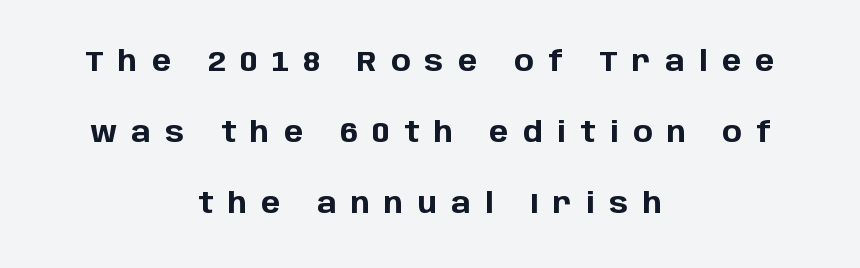
The image shows 29 px bold sans-serif type, upright; set centered, loose line spacing (2.45x), unusually wide letter spacing (+0.5 em), not underlined; low stroke contrast and a large x-height.
